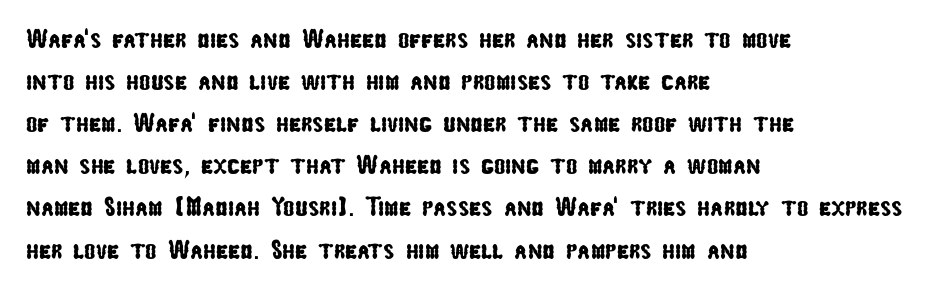
{"underline": "no", "align": "left", "line_spacing": "normal", "line_spacing_ratio": 1.56, "letter_spacing": "normal", "letter_spacing_em": 0.0, "glyph_px": 27}
